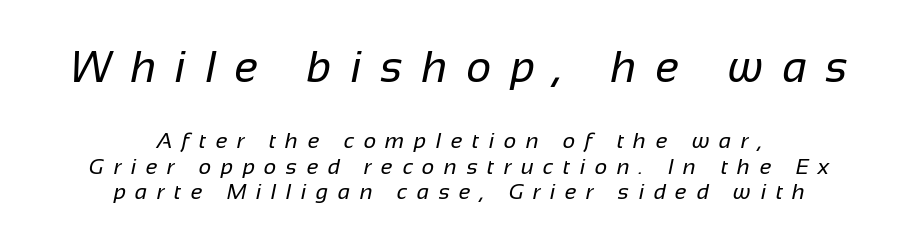
The image shows 44 px regular-weight sans-serif type; set centered, line spacing 1.16x, unusually wide letter spacing (+0.43 em), not underlined; the first (top) block is 2.0x larger; low stroke contrast and a medium x-height.
